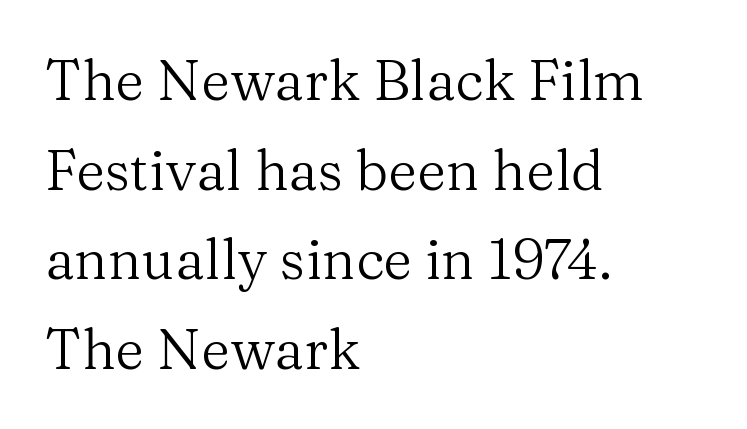
Q: Is the text bold? A: No.
Q: Is the text italic (slanted)? A: No, it is upright.
Q: Is the typeface a serif or a sans-serif typeface? A: Serif.
Q: Is the text underlined? A: No.
Q: How is the paragraph aligned? A: Left-aligned.
Q: Is the spacing between letters normal or unusually wide? A: Normal.
Q: Is the spacing between lines tight, normal or loose? A: Normal.
Q: Width (condensed, normal, or wide)? A: Normal.
Q: Stroke contrast? A: Medium.
Q: x-height? A: Medium.
Q: Monospaced? A: No.
